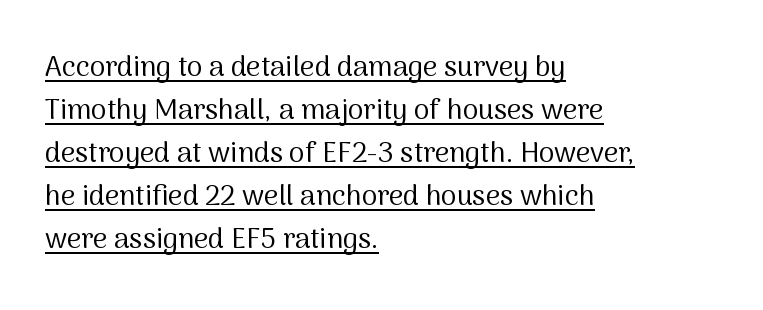
{"serif": "no", "italic": "no", "bold": "no", "weight": "regular", "width": "normal", "stroke_contrast": "medium", "x_height": "medium", "monospaced": "no", "underline": "yes", "align": "left", "line_spacing": "normal", "line_spacing_ratio": 1.54, "letter_spacing": "normal", "letter_spacing_em": 0.0, "glyph_px": 28}
